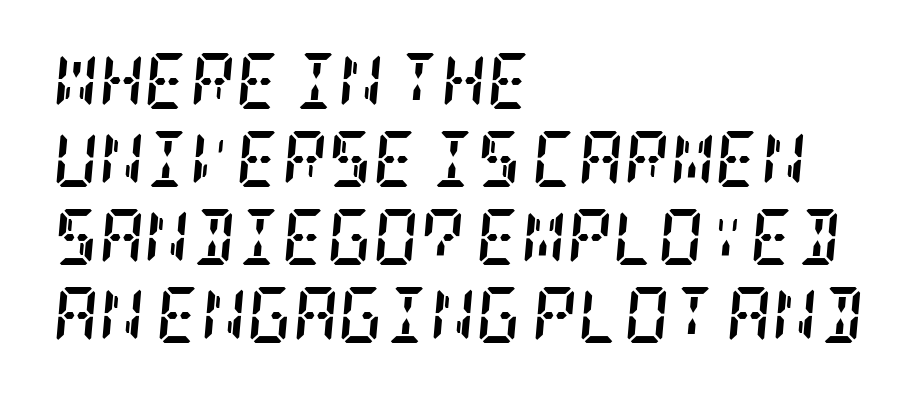
Q: Is the text bold? A: Yes.
Q: Is the text italic (slanted)? A: Yes, it leans right by about 5 degrees.
Q: Is the typeface a serif or a sans-serif typeface? A: Serif.
Q: Is the text underlined? A: No.
Q: How is the paragraph aligned? A: Left-aligned.
Q: Is the spacing between letters normal or unusually wide? A: Normal.
Q: Is the spacing between lines tight, normal or loose? A: Normal.
Q: Width (condensed, normal, or wide)? A: Condensed.
Q: Stroke contrast? A: Low.
Q: x-height? A: Large.
